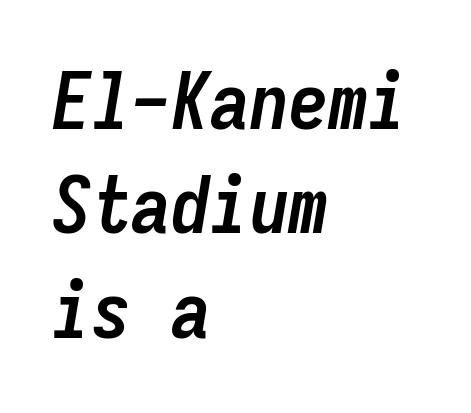
{"italic": "yes", "lean": "right", "slant_degrees": 9, "bold": "yes", "weight": "semibold", "width": "condensed", "stroke_contrast": "low", "x_height": "medium", "monospaced": "yes", "underline": "no", "align": "left", "line_spacing": "normal", "line_spacing_ratio": 1.32, "letter_spacing": "normal", "letter_spacing_em": 0.0, "glyph_px": 79}
